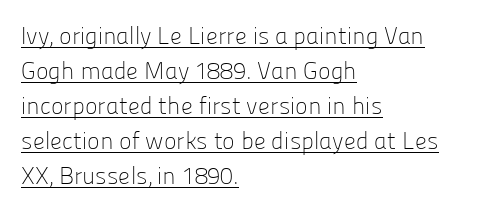
Q: Is the text bold? A: No.
Q: Is the text italic (slanted)? A: No, it is upright.
Q: Is the text underlined? A: Yes.
Q: How is the paragraph aligned? A: Left-aligned.
Q: Is the spacing between letters normal or unusually wide? A: Normal.
Q: Is the spacing between lines tight, normal or loose? A: Normal.
